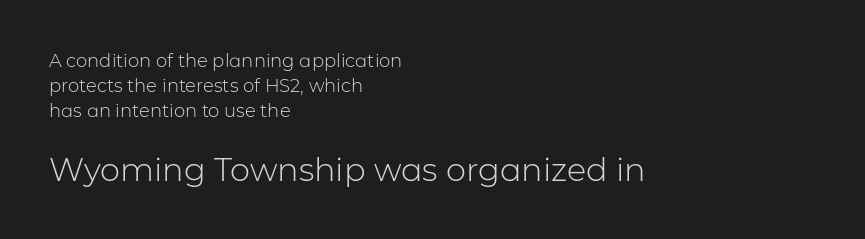
Q: Is the text bold? A: No.
Q: Is the text italic (slanted)? A: No, it is upright.
Q: Is the typeface a serif or a sans-serif typeface? A: Sans-serif.
Q: Is the text underlined? A: No.
Q: How is the paragraph aligned? A: Left-aligned.
Q: Is the spacing between letters normal or unusually wide? A: Normal.
Q: Is the spacing between lines tight, normal or loose? A: Normal.
Q: Which block of text is set in a larger size, the first (top) or the second (bottom)? A: The second (bottom) one.
Q: Width (condensed, normal, or wide)? A: Normal.
Q: Stroke contrast? A: Low.
Q: x-height? A: Medium.
Q: Monospaced? A: No.
